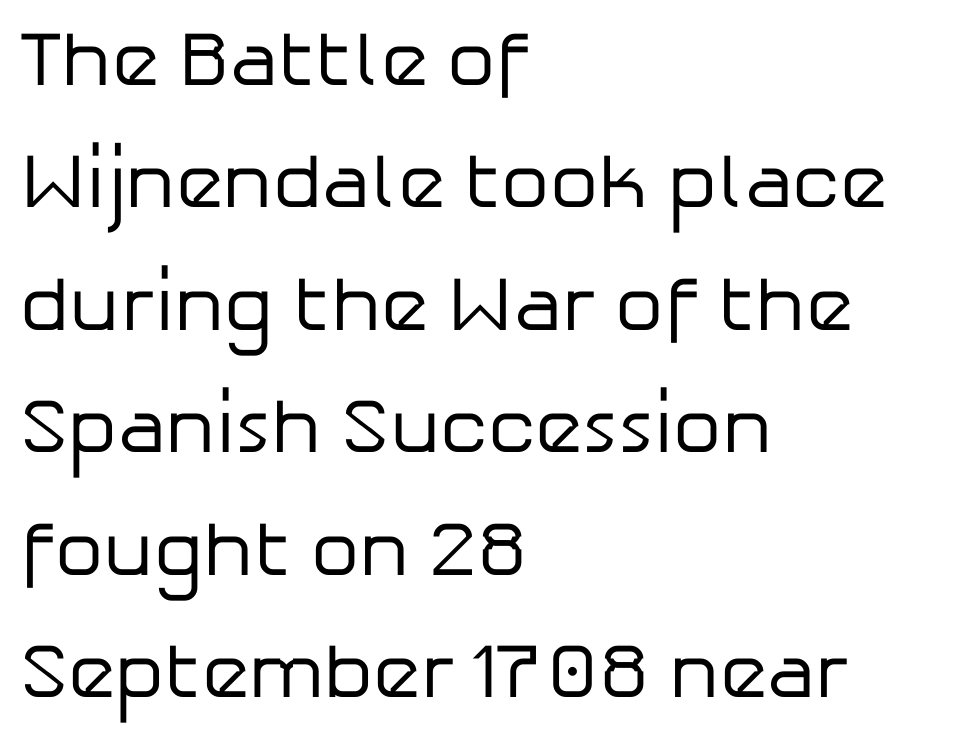
The image shows 77 px regular-weight sans-serif type, upright; set left-aligned, normal line spacing (1.59x), normal letter spacing, not underlined; low stroke contrast and a medium x-height.
